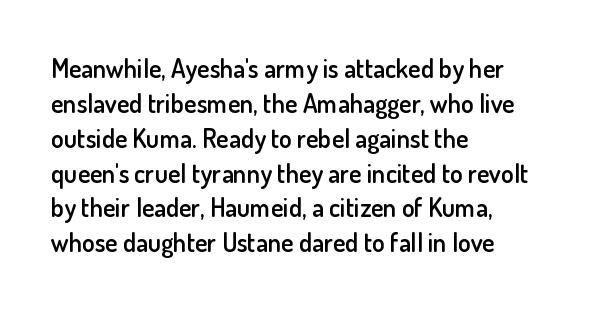
These words are printed semibold, heavier than regular yet not bold. If you measured baseline to baseline, you'd find a middling distance. Upright lettering throughout. Plain, unruled lines of type. Characters follow at the spacing the type designer built in. The lines in this sample share a left origin and differ only in where they stop.
